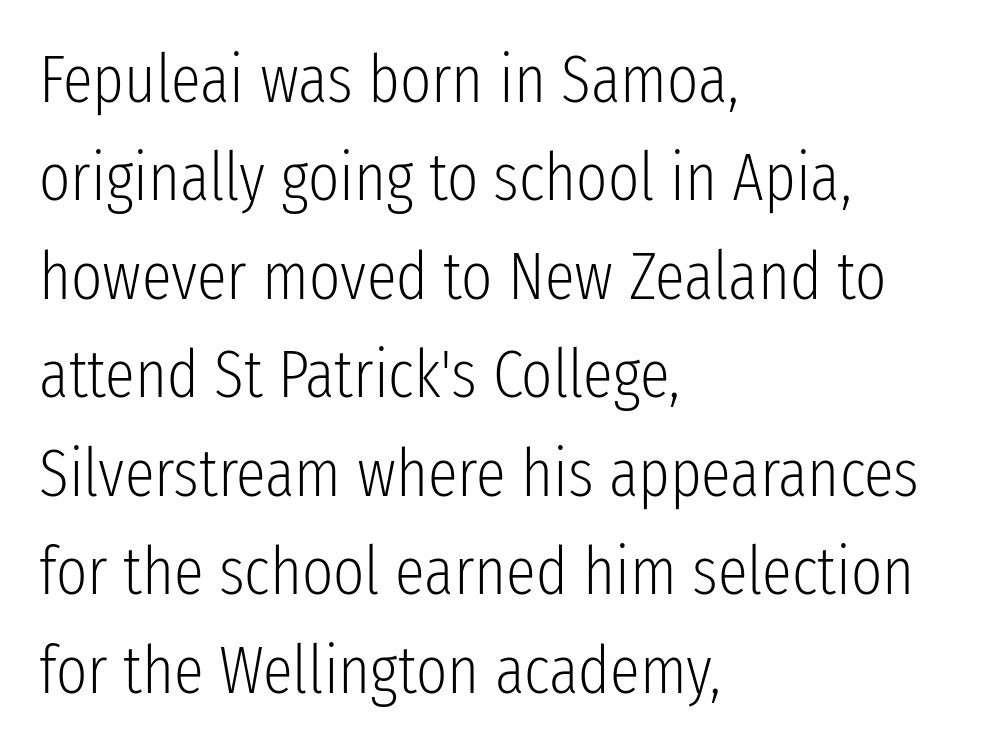
The strokes are not fattened; the text isn't bold. Is this a sans? Yes — the strokes have no serifs. Leading: standard. Any mark beneath the type? The region is blank. How are the letters spaced? Ordinarily, with no added tracking.
